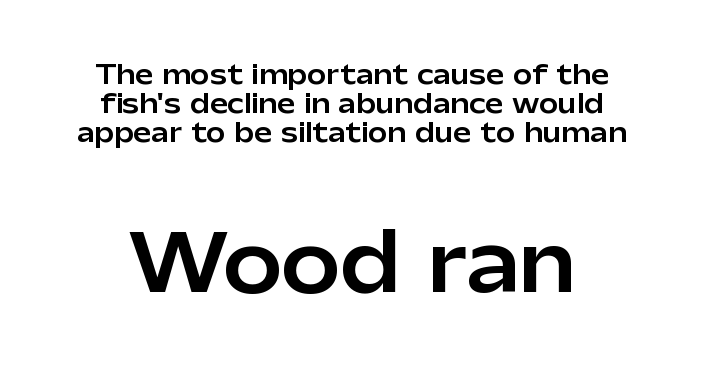
{"serif": "no", "italic": "no", "width": "normal", "stroke_contrast": "low", "x_height": "medium", "monospaced": "no", "underline": "no", "align": "center", "line_spacing": "tight", "line_spacing_ratio": 1.11, "letter_spacing": "normal", "letter_spacing_em": 0.0, "larger_block": "second", "size_ratio": 3.04, "glyph_px": 79}
